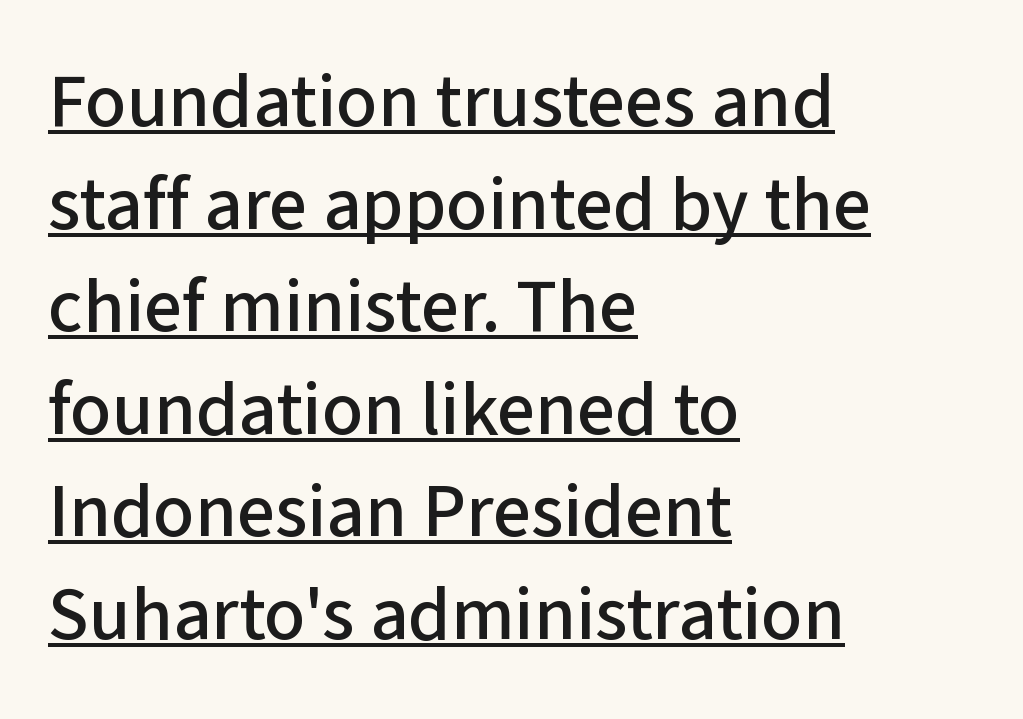
The image shows 76 px sans-serif type, upright; set left-aligned, normal line spacing (1.35x), normal letter spacing, underlined; low stroke contrast and a medium x-height.
